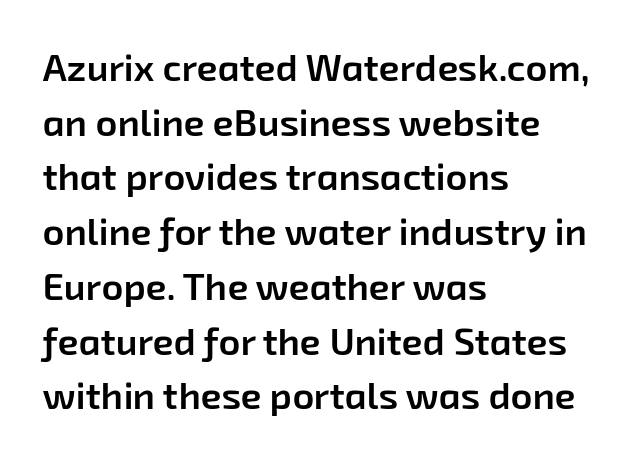
The image shows 38 px semibold sans-serif type; set left-aligned, normal line spacing (1.44x), normal letter spacing, not underlined; low stroke contrast and a medium x-height.
